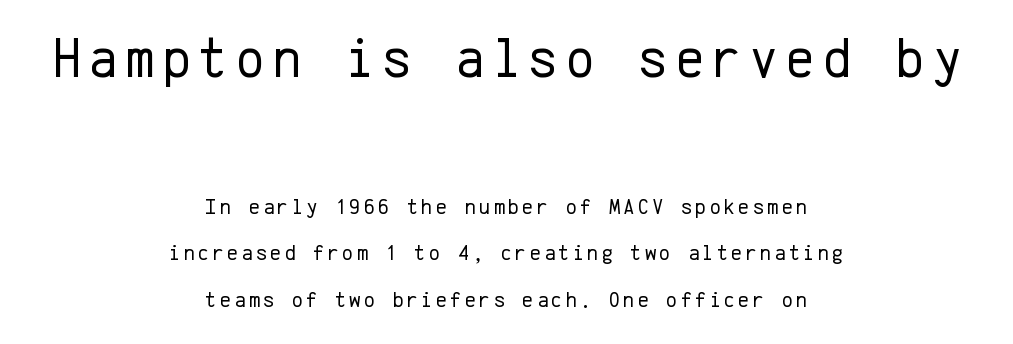
Vertical strokes here are truly vertical. Large over small — that's the arrangement of the two blocks here. Is this a fixed-width face? Yes — each glyph sits in an identical cell. This is not heavy type; no bold has been used.
